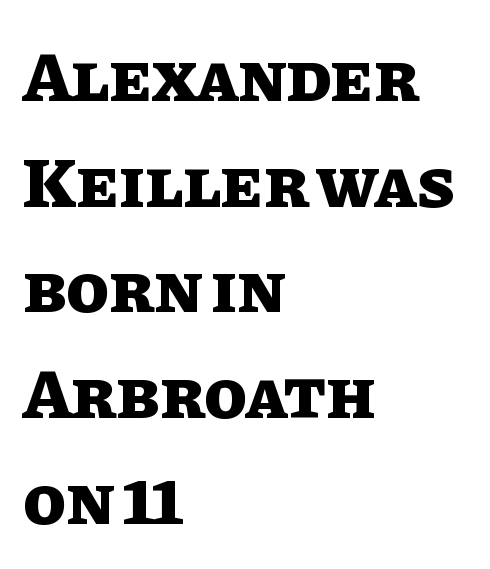
Character widths vary here, with narrow letters taking less room than wide ones. Bare-footed words on every line. These lines are set flush left with a ragged right edge. Nope, not italic — everything's standing straight. A dark, heavy texture on the line: the type is bold. Compared with typical body copy, the letter spacing here is the same.
